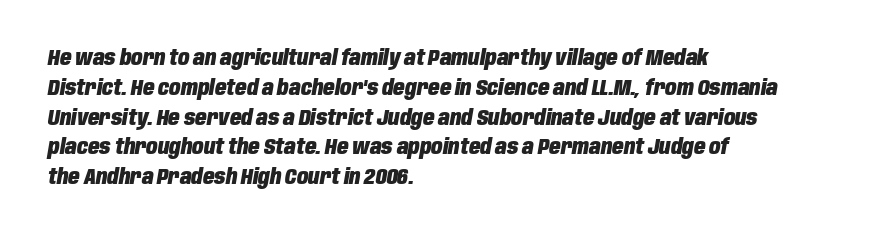
Q: Is the text bold? A: Yes.
Q: Is the text italic (slanted)? A: Yes, it leans right by about 10 degrees.
Q: Is the text underlined? A: No.
Q: How is the paragraph aligned? A: Left-aligned.
Q: Is the spacing between letters normal or unusually wide? A: Normal.
Q: Is the spacing between lines tight, normal or loose? A: Normal.
